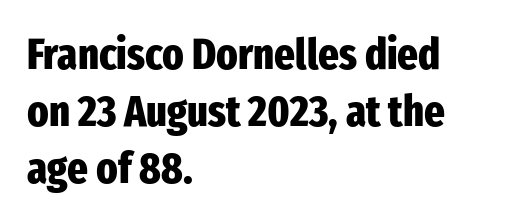
{"serif": "no", "italic": "no", "bold": "yes", "weight": "heavy", "width": "condensed", "stroke_contrast": "low", "x_height": "medium", "monospaced": "no", "underline": "no", "align": "left", "line_spacing": "normal", "line_spacing_ratio": 1.3, "letter_spacing": "normal", "letter_spacing_em": 0.0, "glyph_px": 44}
